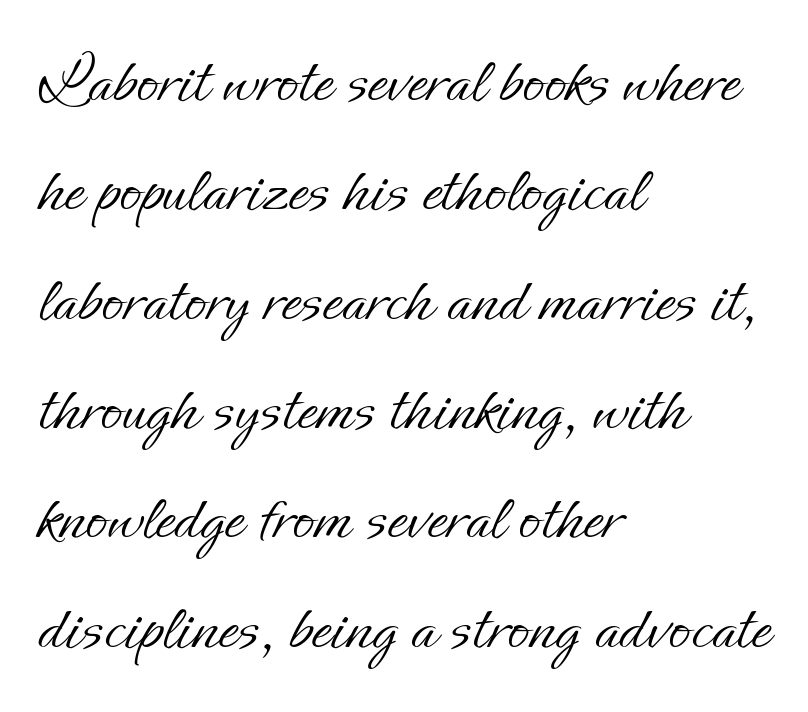
The image shows 71 px light type; set left-aligned, normal line spacing (1.54x), normal letter spacing, not underlined; low stroke contrast and a small x-height.
